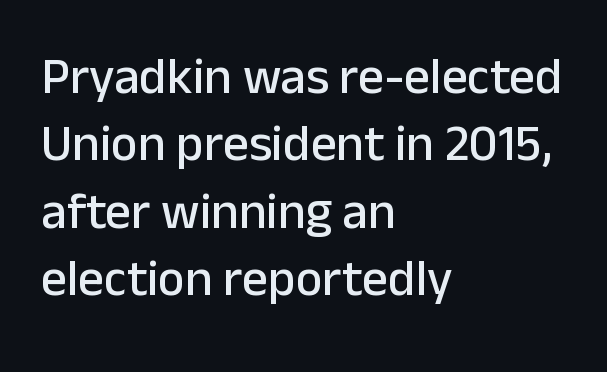
{"serif": "no", "italic": "no", "width": "normal", "stroke_contrast": "low", "x_height": "medium", "monospaced": "no", "underline": "no", "align": "left", "line_spacing": "normal", "line_spacing_ratio": 1.32, "letter_spacing": "normal", "letter_spacing_em": 0.0, "glyph_px": 51}
